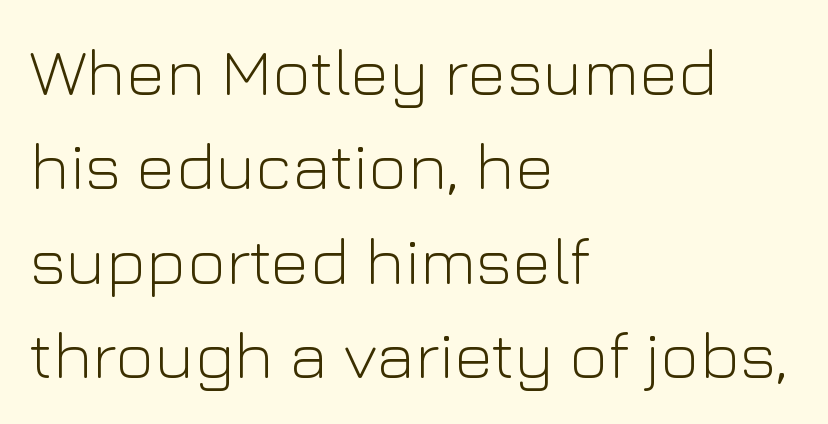
Spacing verdict: proportional, widths tailored to each character. Nobody touched the tracking dial on this one. These glyphs show unthickened strokes, regular width or finer. Are there feet on the stems? There aren't — it's a sans. Teacher's note: observe the even left margin — that is flush-left alignment.
